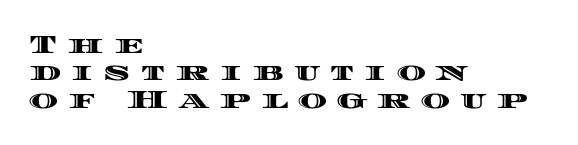
{"italic": "no", "underline": "no", "align": "left", "line_spacing": "tight", "line_spacing_ratio": 1.1, "letter_spacing": "wide", "letter_spacing_em": 0.41, "glyph_px": 25}
